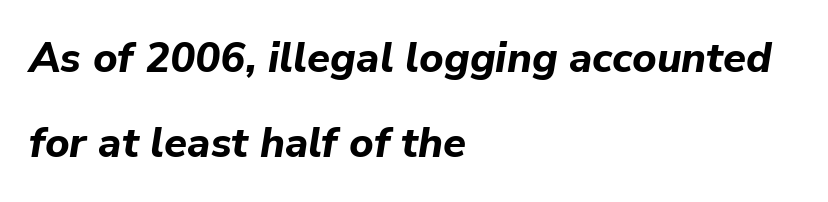
Q: Is the text bold? A: Yes.
Q: Is the text italic (slanted)? A: Yes, it leans right by about 9 degrees.
Q: Is the text underlined? A: No.
Q: How is the paragraph aligned? A: Left-aligned.
Q: Is the spacing between letters normal or unusually wide? A: Normal.
Q: Is the spacing between lines tight, normal or loose? A: Loose.
Q: Width (condensed, normal, or wide)? A: Normal.
Q: Stroke contrast? A: Low.
Q: x-height? A: Medium.
Q: Monospaced? A: No.
